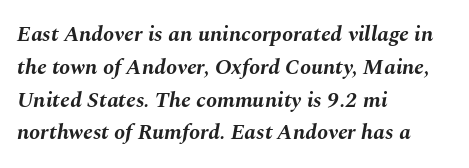
Q: Is the text bold? A: Yes.
Q: Is the text italic (slanted)? A: Yes, it leans right by about 10 degrees.
Q: Is the text underlined? A: No.
Q: How is the paragraph aligned? A: Left-aligned.
Q: Is the spacing between letters normal or unusually wide? A: Normal.
Q: Is the spacing between lines tight, normal or loose? A: Normal.
